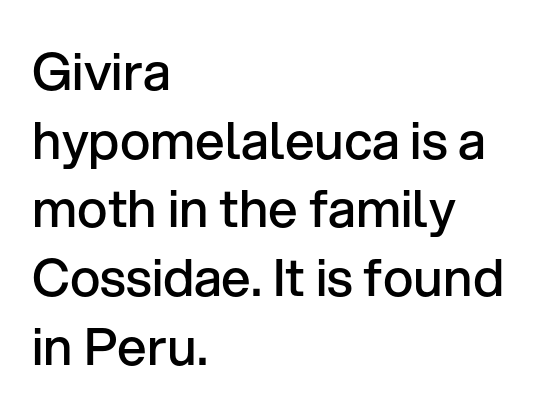
Q: Is the text bold? A: Semi-bold.
Q: Is the text italic (slanted)? A: No, it is upright.
Q: Is the typeface a serif or a sans-serif typeface? A: Sans-serif.
Q: Is the text underlined? A: No.
Q: How is the paragraph aligned? A: Left-aligned.
Q: Is the spacing between letters normal or unusually wide? A: Normal.
Q: Is the spacing between lines tight, normal or loose? A: Normal.
Q: Width (condensed, normal, or wide)? A: Normal.
Q: Stroke contrast? A: Low.
Q: x-height? A: Medium.
Q: Monospaced? A: No.
